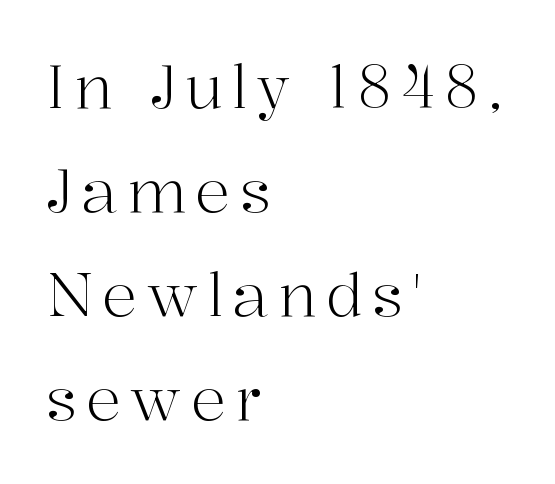
The image shows 59 px light serif type, upright; set left-aligned, line spacing 1.76x, not underlined; high stroke contrast and a medium x-height.
